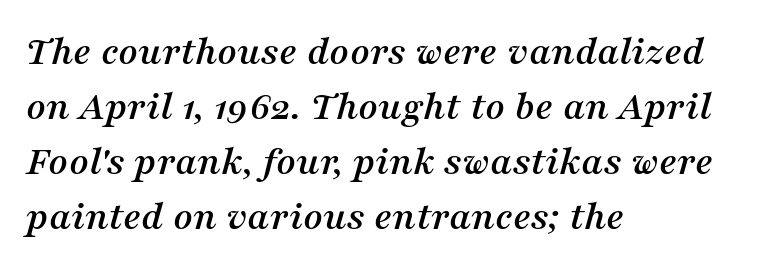
{"serif": "yes", "italic": "yes", "lean": "right", "slant_degrees": 16, "width": "normal", "stroke_contrast": "medium", "x_height": "medium", "monospaced": "no", "underline": "no", "align": "left", "line_spacing": "normal", "line_spacing_ratio": 1.31, "letter_spacing": "normal", "letter_spacing_em": 0.0, "glyph_px": 42}
